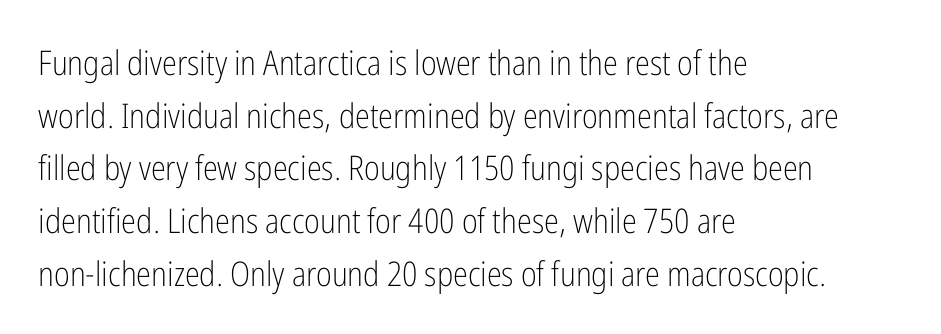
{"serif": "no", "italic": "no", "bold": "no", "weight": "light", "width": "condensed", "stroke_contrast": "low", "x_height": "medium", "monospaced": "no", "underline": "no", "align": "left", "line_spacing": "normal", "line_spacing_ratio": 1.55, "letter_spacing": "normal", "letter_spacing_em": 0.0, "glyph_px": 34}
